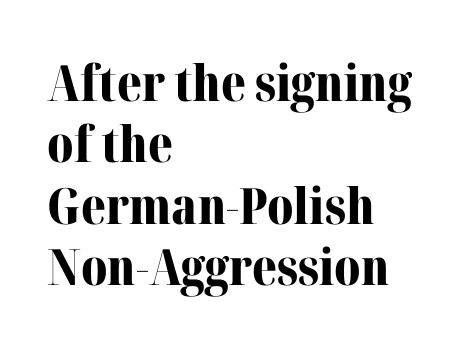
Character widths vary here, with narrow letters taking less room than wide ones. Honestly, the letter spacing is just normal — you wouldn't notice it. The letters carry serifs — small finishing strokes at the ends of their stems. Ordinary non-slanted type is in use. The area under the type is left untouched.
